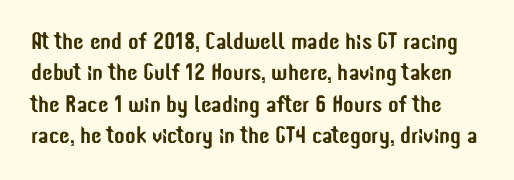
The image shows 24 px text type, upright; set normal line spacing (1.31x), normal letter spacing, not underlined.
